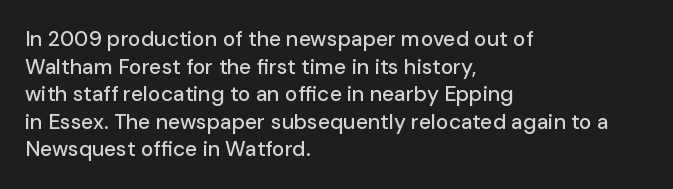
{"italic": "no", "underline": "no", "align": "left", "line_spacing": "normal", "line_spacing_ratio": 1.31, "letter_spacing": "normal", "letter_spacing_em": 0.0, "glyph_px": 21}
